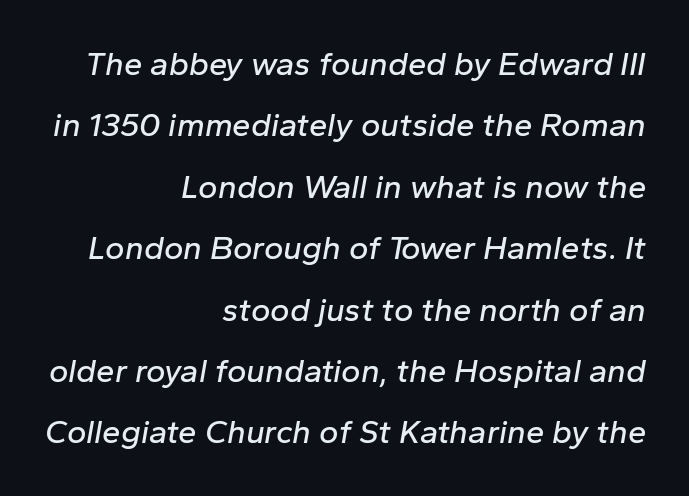
{"italic": "yes", "lean": "right", "slant_degrees": 10, "width": "normal", "stroke_contrast": "low", "x_height": "medium", "monospaced": "no", "underline": "no", "align": "right", "line_spacing_ratio": 1.86, "letter_spacing": "normal", "letter_spacing_em": 0.0, "glyph_px": 33}
